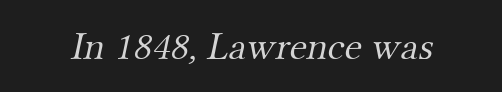
Q: Is the text bold? A: No.
Q: Is the typeface a serif or a sans-serif typeface? A: Serif.
Q: Is the text underlined? A: No.
Q: Is the spacing between letters normal or unusually wide? A: Normal.
Q: Width (condensed, normal, or wide)? A: Normal.
Q: Stroke contrast? A: Medium.
Q: x-height? A: Small.
Q: Monospaced? A: No.
